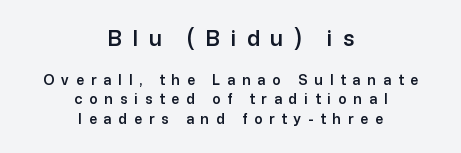
The image shows 21 px text type, upright; set centered, normal line spacing (1.39x), unusually wide letter spacing (+0.5 em), not underlined; the first (top) block is 1.5x larger.
